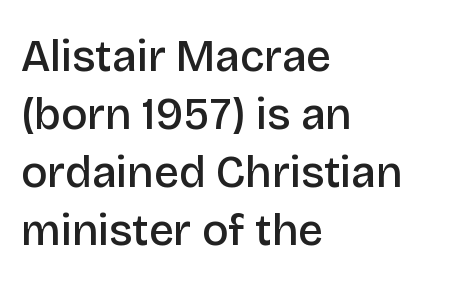
The image shows 44 px semibold sans-serif type, upright; set left-aligned, normal line spacing (1.32x), normal letter spacing, not underlined; low stroke contrast and a large x-height.
